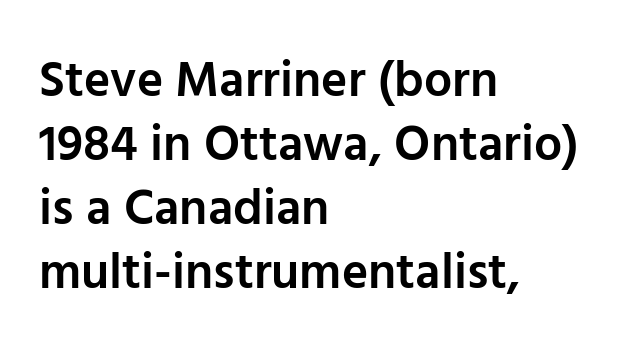
{"serif": "no", "italic": "no", "bold": "semi", "weight": "semibold", "width": "normal", "stroke_contrast": "low", "x_height": "medium", "monospaced": "no", "underline": "no", "align": "left", "line_spacing": "normal", "line_spacing_ratio": 1.28, "letter_spacing": "normal", "letter_spacing_em": 0.0, "glyph_px": 50}
